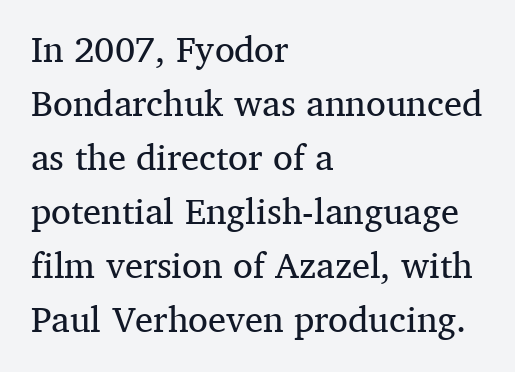
The image shows 36 px regular-weight serif type, upright; set left-aligned, normal line spacing (1.5x), normal letter spacing, not underlined; medium stroke contrast and a medium x-height.
